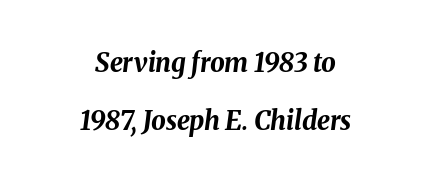
You could call the tracking neutral — neither tight nor loose. In terms of leading, this rendering errs on the spacious side. Italic: yes, the glyphs are oblique. The paragraph shown floats in the horizontal middle.
